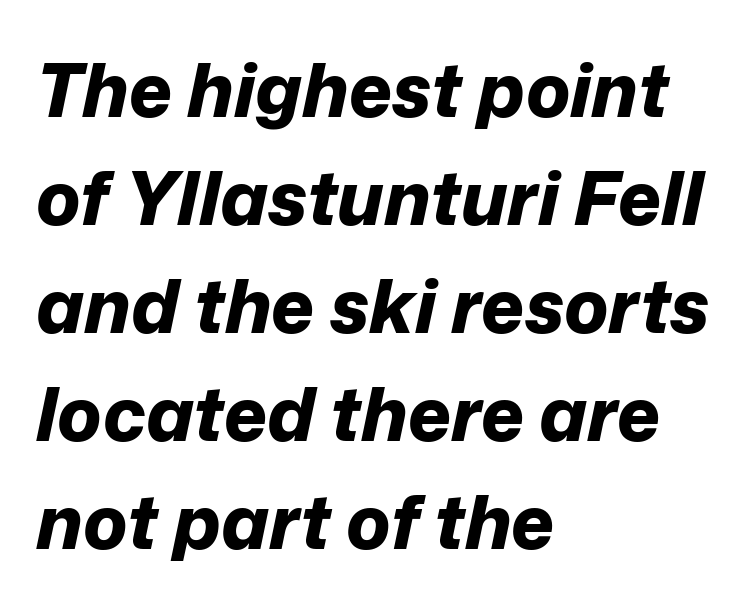
The image shows 74 px bold type, italic (leaning right); set left-aligned, normal line spacing (1.46x), normal letter spacing, not underlined; low stroke contrast and a medium x-height.
